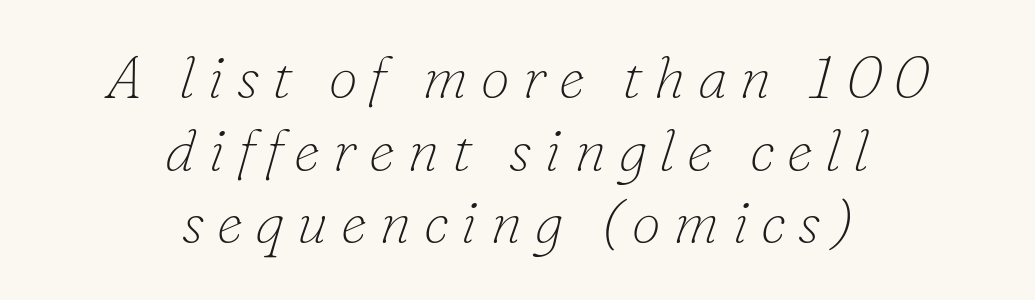
Each stroke keeps to a modest, everyday thickness or less. Here the designer chose a conventional face with non-uniform glyph widths. This sample is center-justified, so both line endings float freely. An italicized treatment has been applied to the whole sample.
